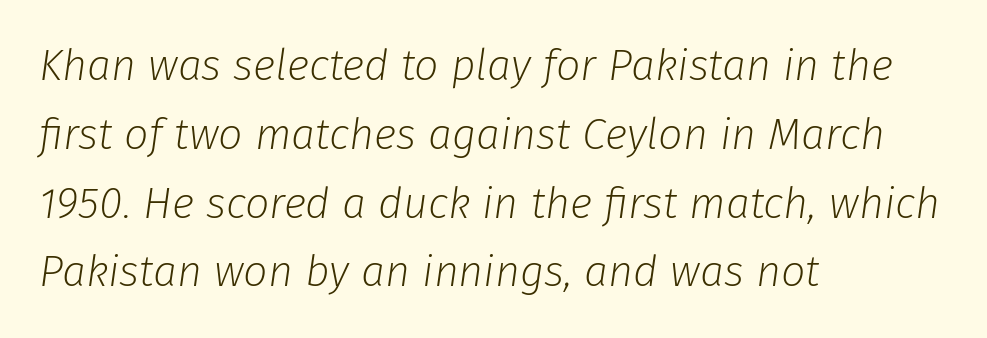
The image shows 43 px light type, italic (leaning right); set left-aligned, normal line spacing (1.6x), normal letter spacing, not underlined; low stroke contrast and a medium x-height.
